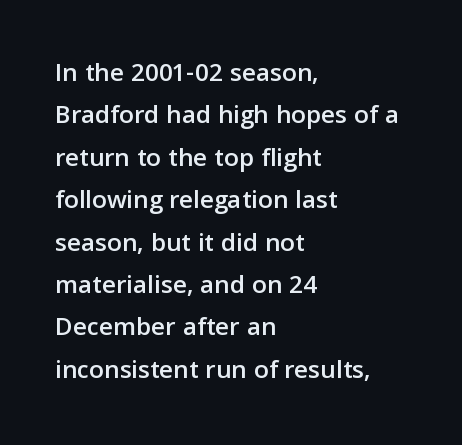
Successive baselines arrive at the customary interval. Tall strokes in this sample are plumb rather than angled. Where is the straight margin? On the left. Lines of text with bare space underneath. Each word holds together tightly as a unit, with standard inter-letter gaps.
